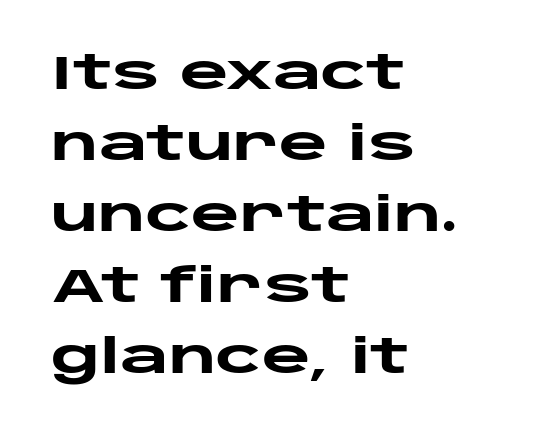
The image shows 47 px heavy, wide sans-serif type, upright; set left-aligned, normal line spacing (1.51x), normal letter spacing, not underlined; low stroke contrast and a large x-height.
